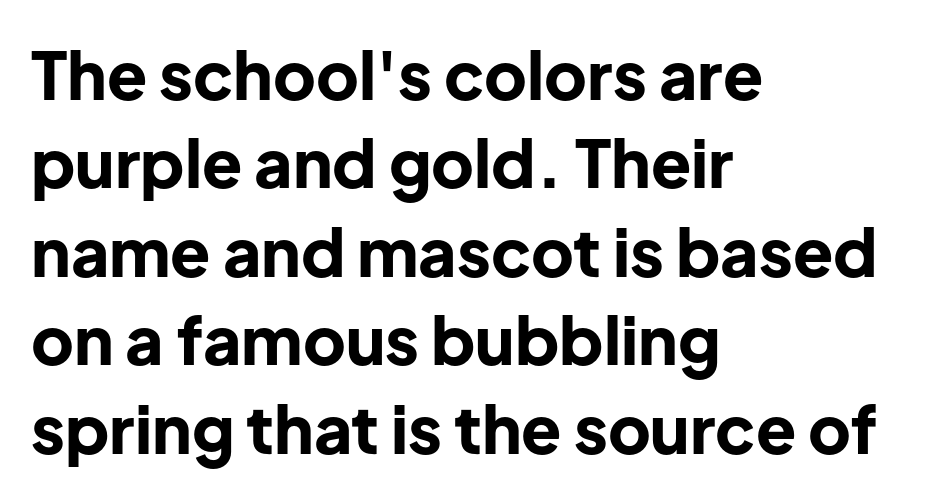
Q: Is the text bold? A: Yes.
Q: Is the text italic (slanted)? A: No, it is upright.
Q: Is the typeface a serif or a sans-serif typeface? A: Sans-serif.
Q: Is the text underlined? A: No.
Q: How is the paragraph aligned? A: Left-aligned.
Q: Is the spacing between letters normal or unusually wide? A: Normal.
Q: Is the spacing between lines tight, normal or loose? A: Normal.
Q: Width (condensed, normal, or wide)? A: Normal.
Q: Stroke contrast? A: Low.
Q: x-height? A: Medium.
Q: Monospaced? A: No.
